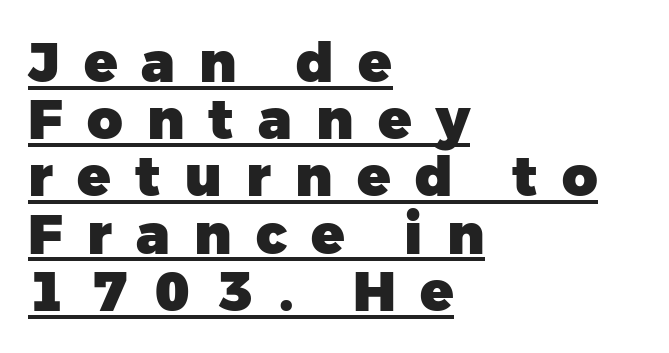
A rule runs beneath these lines of type. Leftover space on each line is placed entirely after the last word. Notice how thick the strokes are: this is what a full bold looks like. Unlike italic type, these characters show no tilt at all.
